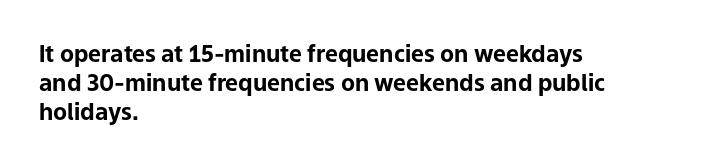
The typography opts for an upright posture over an oblique one. What weight is shown? A full bold with thick strokes. How would I describe the line gaps? Plain and ordinary. Each line starts at the same left margin while the right side varies.
